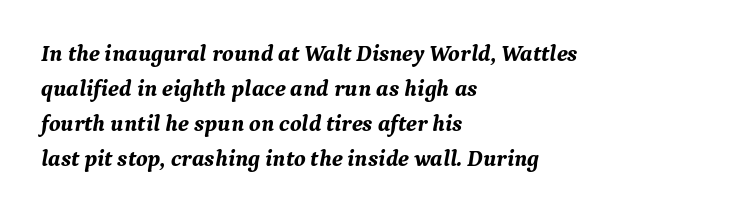
The image shows 23 px bold type, italic (leaning right); set left-aligned, normal line spacing (1.52x), normal letter spacing, not underlined.
